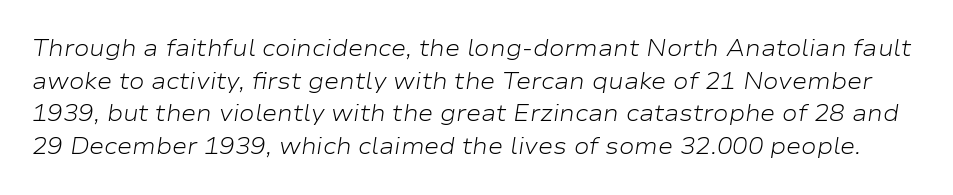
Q: Is the text bold? A: No.
Q: Is the text italic (slanted)? A: Yes, it leans right by about 9 degrees.
Q: Is the text underlined? A: No.
Q: Is the spacing between letters normal or unusually wide? A: Normal.
Q: Is the spacing between lines tight, normal or loose? A: Normal.
